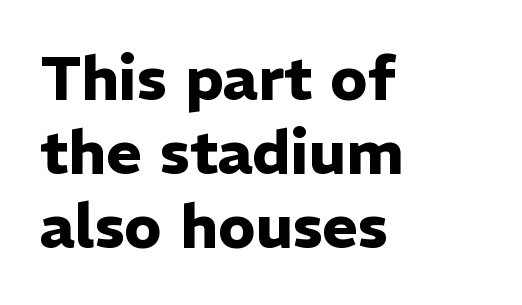
{"serif": "no", "italic": "no", "bold": "yes", "weight": "heavy", "width": "normal", "stroke_contrast": "low", "x_height": "medium", "monospaced": "no", "underline": "no", "align": "left", "line_spacing_ratio": 1.21, "letter_spacing": "normal", "letter_spacing_em": 0.0, "glyph_px": 61}
